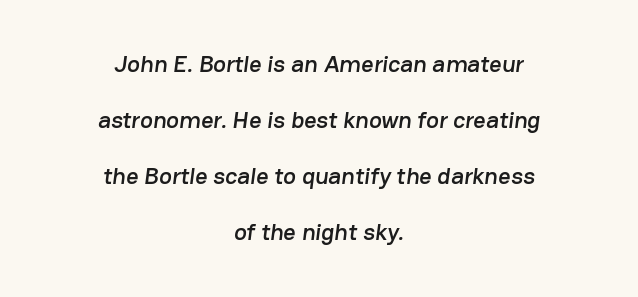
Q: Is the text underlined? A: No.
Q: How is the paragraph aligned? A: Centered.
Q: Is the spacing between letters normal or unusually wide? A: Normal.
Q: Is the spacing between lines tight, normal or loose? A: Loose.
